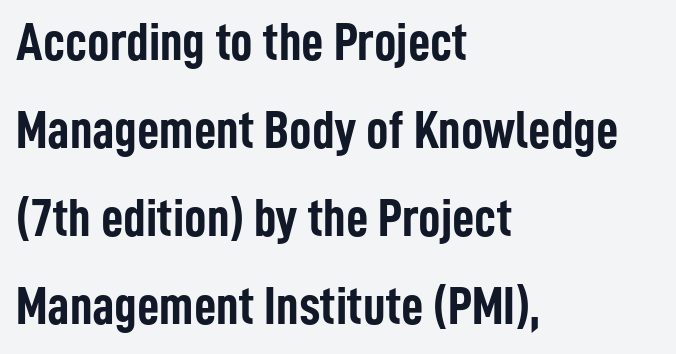
Ordinary non-slanted type is in use. Does extra space separate the letters? No, they use regular spacing. The strokes are fattened all the way to bold. Summary of vertical rhythm: regular, with standard interline spacing. The lines are quadded left.
